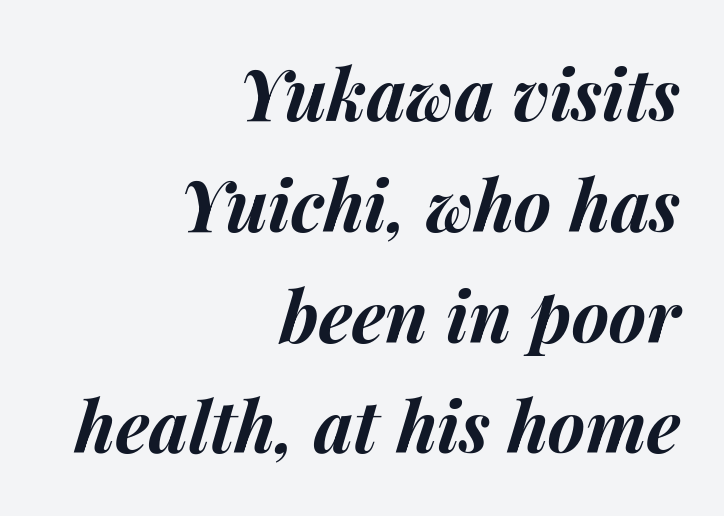
The image shows 71 px bold type, italic (leaning right); set right-aligned, normal line spacing (1.56x), normal letter spacing, not underlined; medium stroke contrast and a medium x-height.
